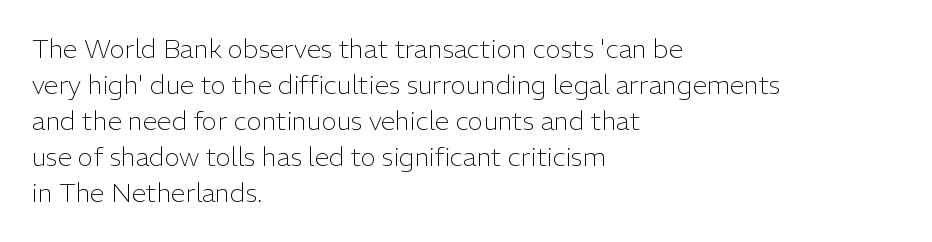
The image shows 26 px text type, upright; set left-aligned, normal line spacing (1.38x), normal letter spacing, not underlined.
